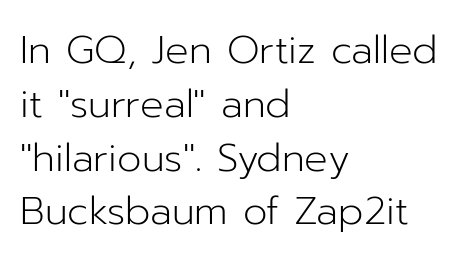
Q: Is the text bold? A: No.
Q: Is the text italic (slanted)? A: No, it is upright.
Q: Is the typeface a serif or a sans-serif typeface? A: Sans-serif.
Q: Is the text underlined? A: No.
Q: How is the paragraph aligned? A: Left-aligned.
Q: Is the spacing between letters normal or unusually wide? A: Normal.
Q: Is the spacing between lines tight, normal or loose? A: Normal.
Q: Width (condensed, normal, or wide)? A: Normal.
Q: Stroke contrast? A: Low.
Q: x-height? A: Medium.
Q: Monospaced? A: No.
